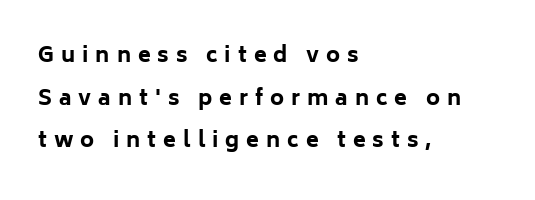
Q: Is the text bold? A: Yes.
Q: Is the text italic (slanted)? A: No, it is upright.
Q: Is the text underlined? A: No.
Q: How is the paragraph aligned? A: Left-aligned.
Q: Is the spacing between letters normal or unusually wide? A: Unusually wide.
Q: Is the spacing between lines tight, normal or loose? A: Loose.
